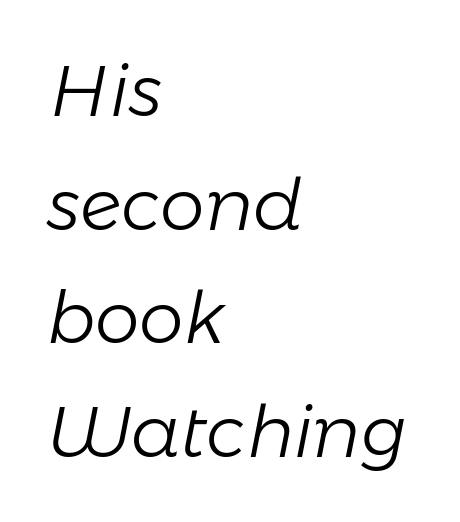
The image shows 71 px light type, italic (leaning right); set left-aligned, normal line spacing (1.6x), normal letter spacing, not underlined; low stroke contrast and a medium x-height.
